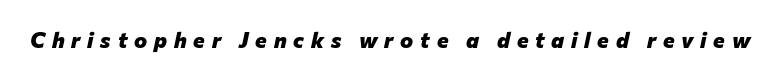
The image shows 22 px bold type, italic (leaning right); set unusually wide letter spacing (+0.31 em), not underlined.
